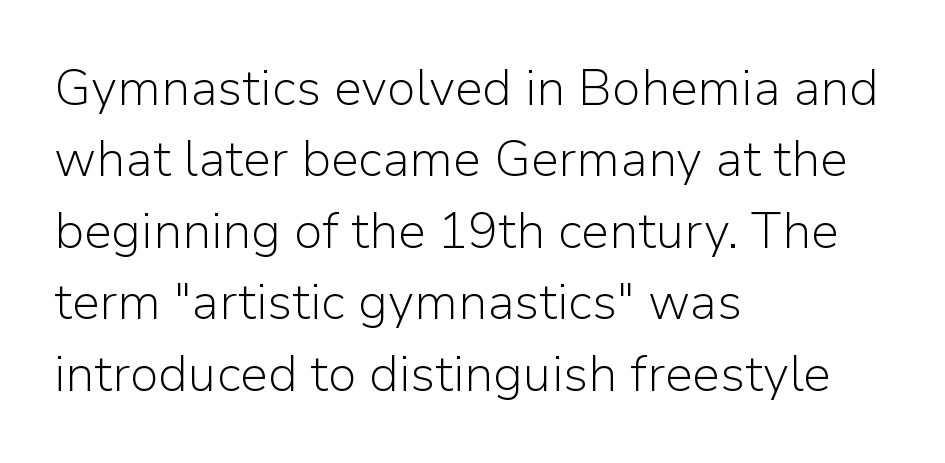
The image shows 50 px light sans-serif type, upright; set left-aligned, normal line spacing (1.43x), normal letter spacing, not underlined; low stroke contrast and a medium x-height.
